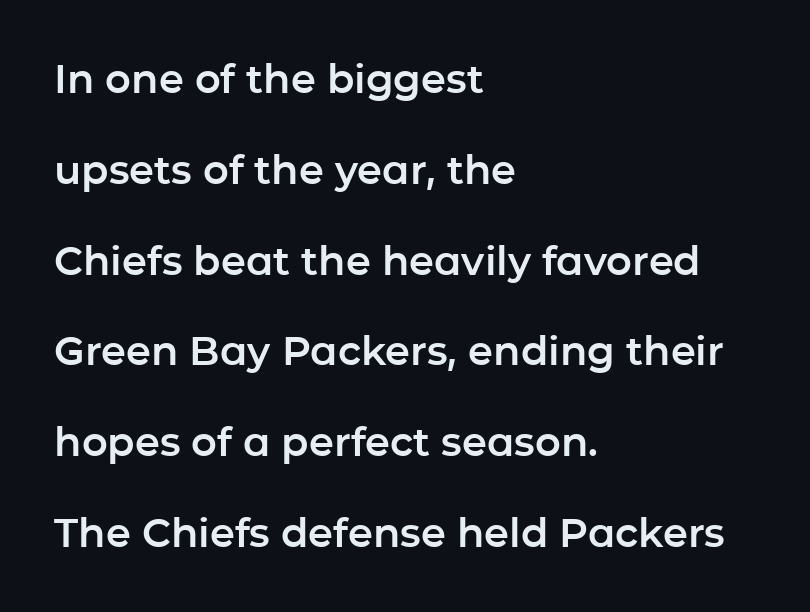
The image shows 40 px sans-serif type, upright; set left-aligned, loose line spacing (2.27x), normal letter spacing, not underlined; low stroke contrast and a medium x-height.
